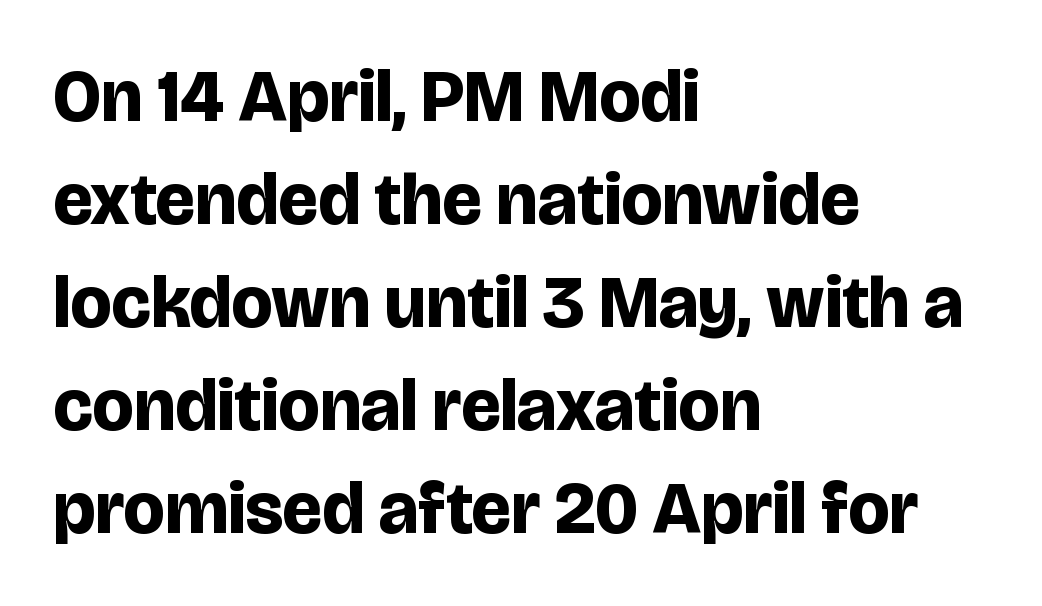
The string is rendered with underlining switched off. Short and long lines alike share a common starting point at left. The letters sit at their default tracking, neither squeezed nor spread. Examine the stroke ends and you'll find no serifs. The axis of the letterforms is exactly vertical.
